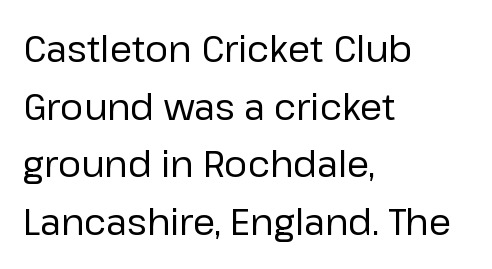
{"serif": "no", "italic": "no", "bold": "no", "weight": "regular", "width": "normal", "stroke_contrast": "low", "x_height": "medium", "monospaced": "no", "underline": "no", "align": "left", "line_spacing": "normal", "line_spacing_ratio": 1.6, "letter_spacing": "normal", "letter_spacing_em": 0.0, "glyph_px": 36}
